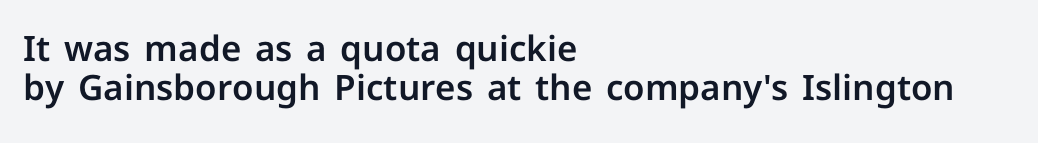
Q: Is the text italic (slanted)? A: No, it is upright.
Q: Is the typeface a serif or a sans-serif typeface? A: Sans-serif.
Q: Is the text underlined? A: No.
Q: How is the paragraph aligned? A: Left-aligned.
Q: Is the spacing between letters normal or unusually wide? A: Normal.
Q: Is the spacing between lines tight, normal or loose? A: Tight.
Q: Width (condensed, normal, or wide)? A: Normal.
Q: Stroke contrast? A: Low.
Q: x-height? A: Medium.
Q: Monospaced? A: No.
